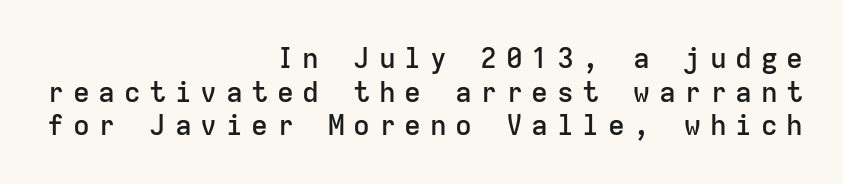
{"serif": "no", "italic": "no", "bold": "semi", "weight": "semibold", "width": "normal", "stroke_contrast": "low", "x_height": "medium", "monospaced": "yes", "underline": "no", "align": "right", "line_spacing_ratio": 1.2, "letter_spacing": "wide", "letter_spacing_em": 0.31, "glyph_px": 28}
